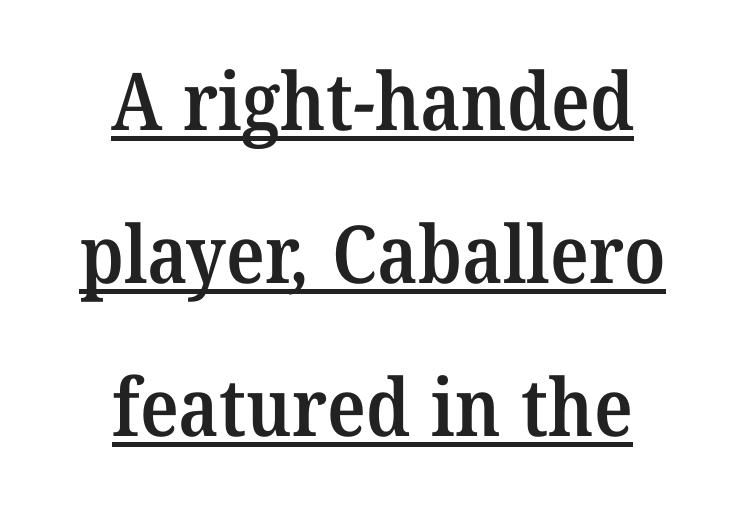
The image shows 80 px semibold serif type; set centered, loose line spacing (1.91x), normal letter spacing, underlined; medium stroke contrast and a medium x-height.
